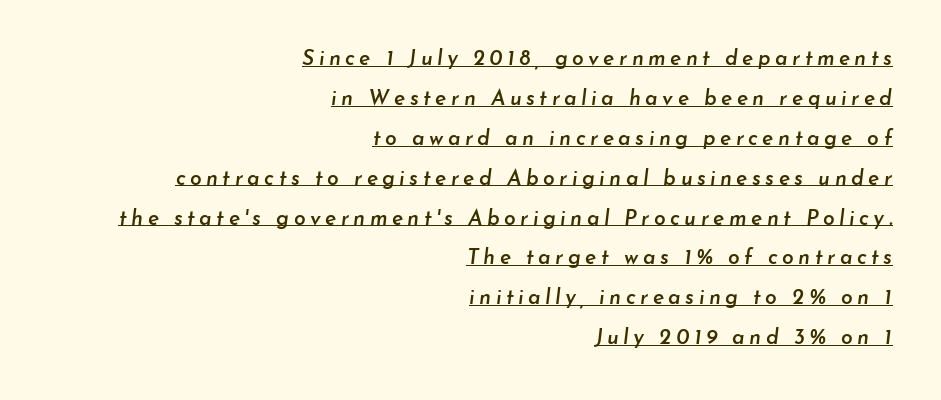
The vertical gap from one line to the next is large. Leftover space on each line is placed entirely before the opening word. The gaps between neighbouring characters are conspicuously large. Summary of weight: moderately heavy, a semibold. Has an underline been added? It has. Yep, that's italic — everything's leaning.
